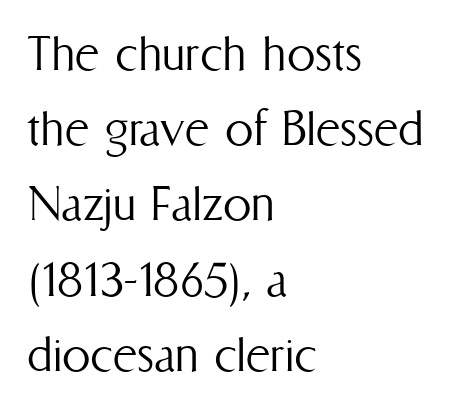
{"italic": "no", "bold": "no", "weight": "light", "width": "condensed", "stroke_contrast": "medium", "x_height": "medium", "monospaced": "no", "underline": "no", "align": "left", "line_spacing": "normal", "line_spacing_ratio": 1.32, "letter_spacing": "normal", "letter_spacing_em": 0.0, "glyph_px": 57}
